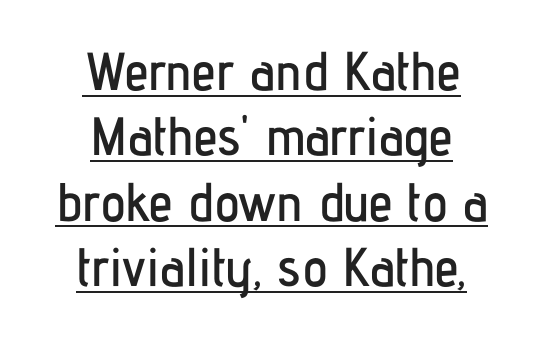
Q: Is the text italic (slanted)? A: No, it is upright.
Q: Is the typeface a serif or a sans-serif typeface? A: Sans-serif.
Q: Is the text underlined? A: Yes.
Q: How is the paragraph aligned? A: Centered.
Q: Is the spacing between letters normal or unusually wide? A: Normal.
Q: Width (condensed, normal, or wide)? A: Condensed.
Q: Stroke contrast? A: Low.
Q: x-height? A: Medium.
Q: Monospaced? A: No.
